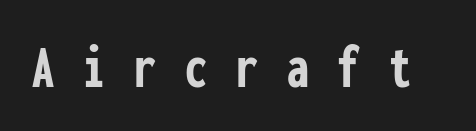
Q: Is the text bold? A: Yes.
Q: Is the text italic (slanted)? A: No, it is upright.
Q: Is the typeface a serif or a sans-serif typeface? A: Sans-serif.
Q: Is the text underlined? A: No.
Q: Is the spacing between letters normal or unusually wide? A: Unusually wide.
Q: Width (condensed, normal, or wide)? A: Condensed.
Q: Stroke contrast? A: Low.
Q: x-height? A: Medium.
Q: Monospaced? A: Yes.
